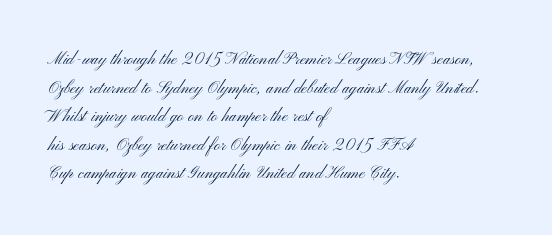
Line beginnings align vertically; line endings do not. Whoever set this chose a conventional vertical rhythm. Stroke mass is kept to a normal reading level or below. Nobody touched the tracking dial on this one.
